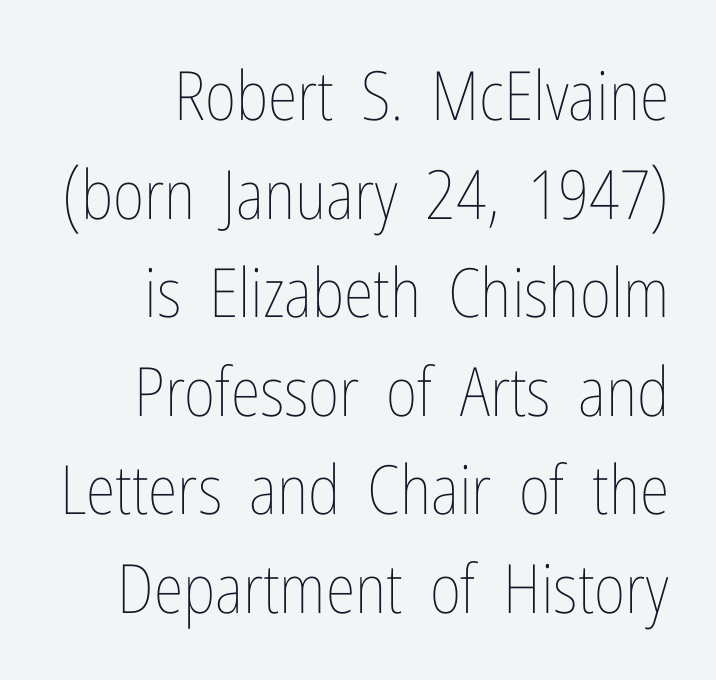
Q: Is the text bold? A: No.
Q: Is the text italic (slanted)? A: No, it is upright.
Q: Is the text underlined? A: No.
Q: How is the paragraph aligned? A: Right-aligned.
Q: Is the spacing between letters normal or unusually wide? A: Normal.
Q: Is the spacing between lines tight, normal or loose? A: Normal.
Q: Width (condensed, normal, or wide)? A: Condensed.
Q: Stroke contrast? A: Low.
Q: x-height? A: Medium.
Q: Monospaced? A: No.
